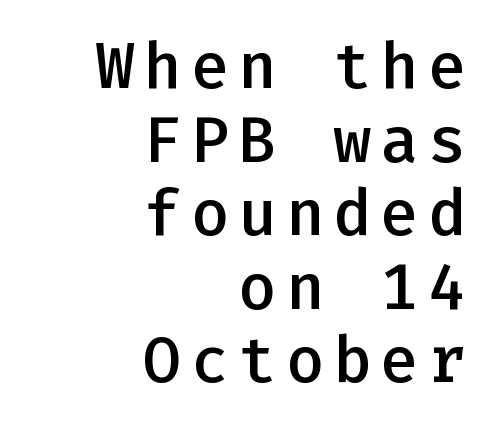
Q: Is the text bold? A: Semi-bold.
Q: Is the text italic (slanted)? A: No, it is upright.
Q: Is the typeface a serif or a sans-serif typeface? A: Sans-serif.
Q: Is the text underlined? A: No.
Q: How is the paragraph aligned? A: Right-aligned.
Q: Is the spacing between lines tight, normal or loose? A: Tight.
Q: Width (condensed, normal, or wide)? A: Normal.
Q: Stroke contrast? A: Low.
Q: x-height? A: Medium.
Q: Monospaced? A: Yes.
